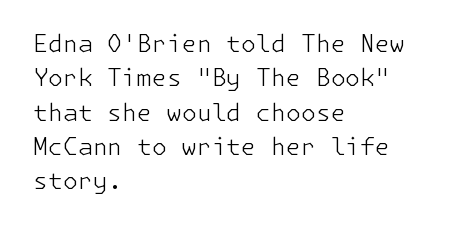
Q: Is the text bold? A: No.
Q: Is the text italic (slanted)? A: No, it is upright.
Q: Is the text underlined? A: No.
Q: How is the paragraph aligned? A: Left-aligned.
Q: Is the spacing between letters normal or unusually wide? A: Normal.
Q: Is the spacing between lines tight, normal or loose? A: Normal.
